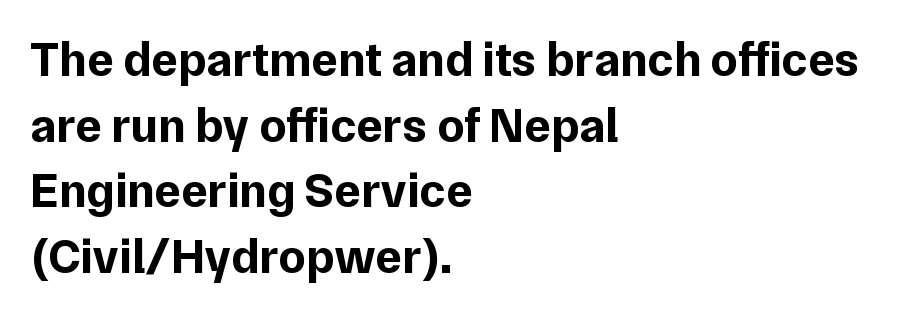
Line beginnings align vertically; line endings do not. Descenders hang freely into open space. I'd describe the lettering as bold — thick and assertive. A typesetter would call this proportional, since set widths differ per character.
